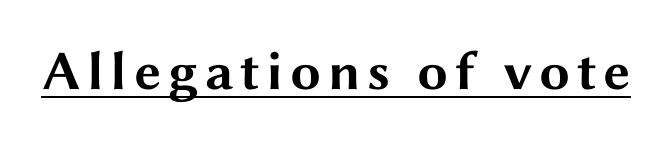
{"serif": "no", "italic": "no", "bold": "yes", "weight": "bold", "width": "wide", "stroke_contrast": "medium", "x_height": "medium", "monospaced": "no", "underline": "yes", "glyph_px": 55}
